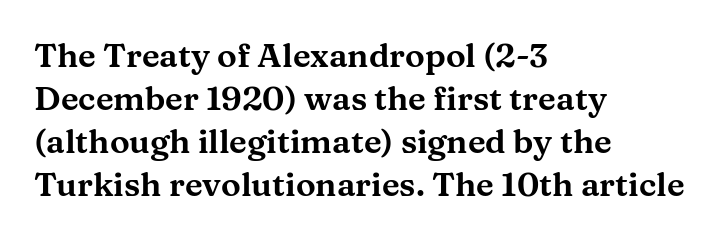
{"serif": "yes", "italic": "no", "width": "wide", "stroke_contrast": "medium", "x_height": "medium", "monospaced": "no", "underline": "no", "align": "left", "line_spacing": "normal", "line_spacing_ratio": 1.3, "letter_spacing": "normal", "letter_spacing_em": 0.0, "glyph_px": 33}
